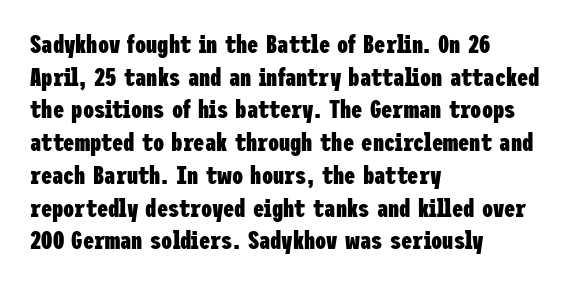
Q: Is the text bold? A: Yes.
Q: Is the text italic (slanted)? A: No, it is upright.
Q: Is the text underlined? A: No.
Q: How is the paragraph aligned? A: Left-aligned.
Q: Is the spacing between letters normal or unusually wide? A: Normal.
Q: Is the spacing between lines tight, normal or loose? A: Normal.
